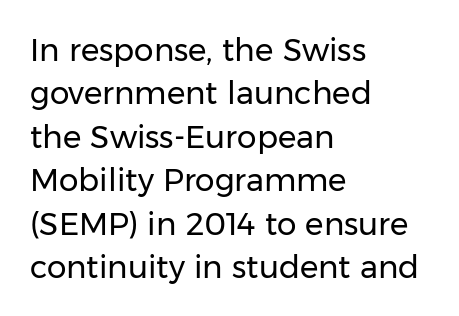
Q: Is the text bold? A: No.
Q: Is the text italic (slanted)? A: No, it is upright.
Q: Is the typeface a serif or a sans-serif typeface? A: Sans-serif.
Q: Is the text underlined? A: No.
Q: How is the paragraph aligned? A: Left-aligned.
Q: Is the spacing between letters normal or unusually wide? A: Normal.
Q: Is the spacing between lines tight, normal or loose? A: Normal.
Q: Width (condensed, normal, or wide)? A: Normal.
Q: Stroke contrast? A: Low.
Q: x-height? A: Medium.
Q: Monospaced? A: No.
